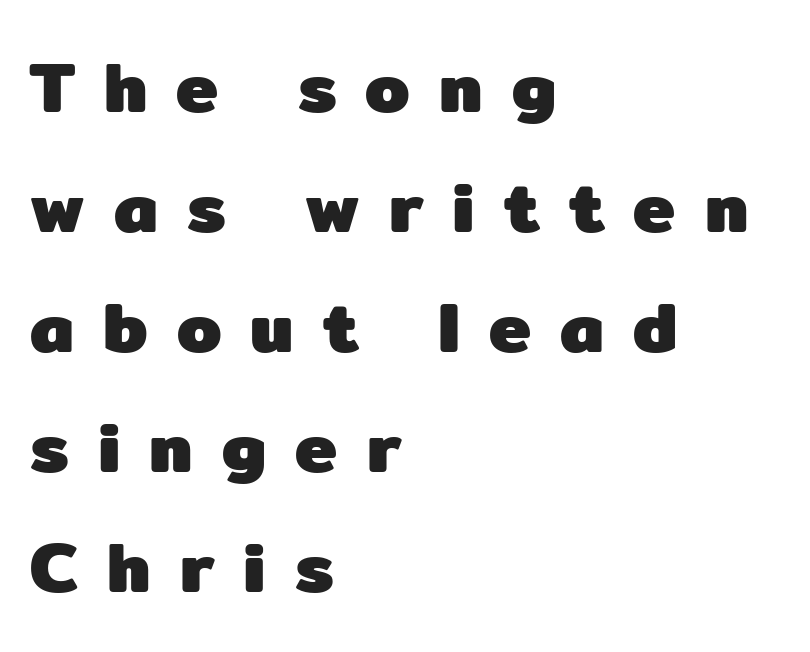
The image shows 71 px heavy sans-serif type, upright; set left-aligned, normal line spacing (1.69x), unusually wide letter spacing (+0.41 em), not underlined; low stroke contrast and a medium x-height.
